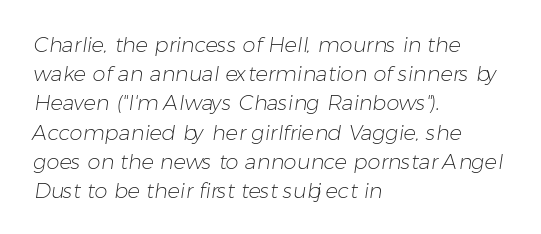
{"bold": "no", "underline": "no", "align": "left", "line_spacing": "normal", "line_spacing_ratio": 1.39, "letter_spacing": "normal", "letter_spacing_em": 0.0, "glyph_px": 21}
